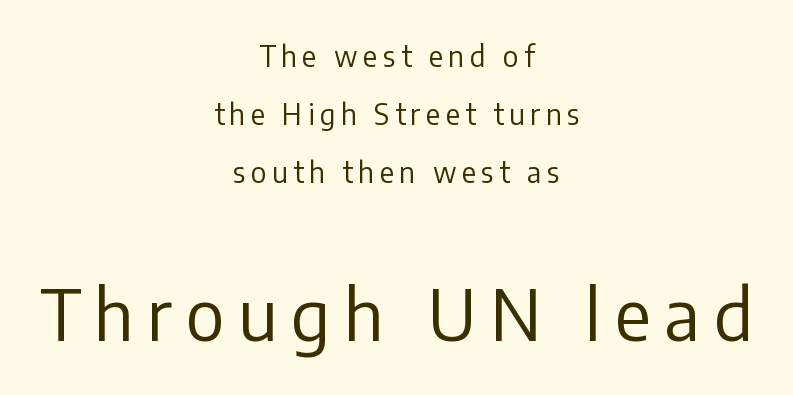
Q: Is the text bold? A: No.
Q: Is the text italic (slanted)? A: No, it is upright.
Q: Is the typeface a serif or a sans-serif typeface? A: Sans-serif.
Q: Is the text underlined? A: No.
Q: How is the paragraph aligned? A: Centered.
Q: Is the spacing between lines tight, normal or loose? A: Loose.
Q: Which block of text is set in a larger size, the first (top) or the second (bottom)? A: The second (bottom) one.
Q: Width (condensed, normal, or wide)? A: Normal.
Q: Stroke contrast? A: Low.
Q: x-height? A: Medium.
Q: Monospaced? A: No.
